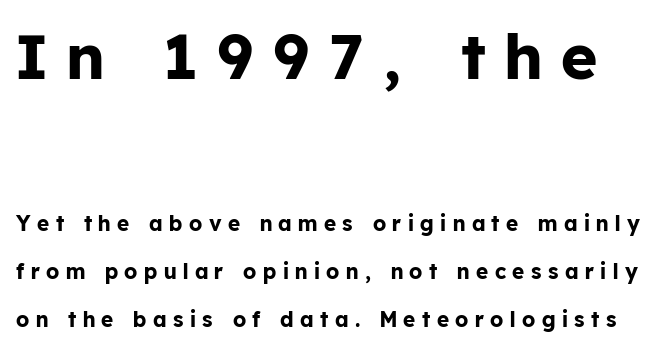
{"serif": "no", "italic": "no", "bold": "yes", "weight": "bold", "width": "normal", "stroke_contrast": "low", "x_height": "medium", "monospaced": "no", "underline": "no", "line_spacing": "loose", "line_spacing_ratio": 2.28, "letter_spacing": "wide", "letter_spacing_em": 0.31, "larger_block": "first", "size_ratio": 3.0, "glyph_px": 63}
